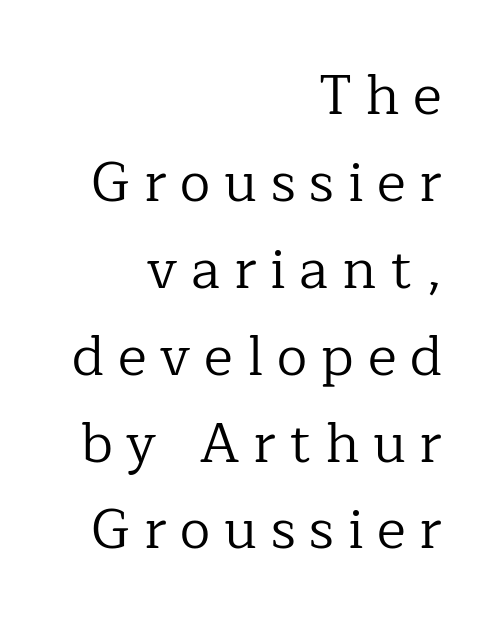
{"serif": "yes", "italic": "no", "bold": "no", "weight": "regular", "width": "normal", "stroke_contrast": "low", "x_height": "medium", "monospaced": "no", "underline": "no", "align": "right", "line_spacing": "normal", "line_spacing_ratio": 1.58, "letter_spacing": "wide", "letter_spacing_em": 0.25, "glyph_px": 55}
